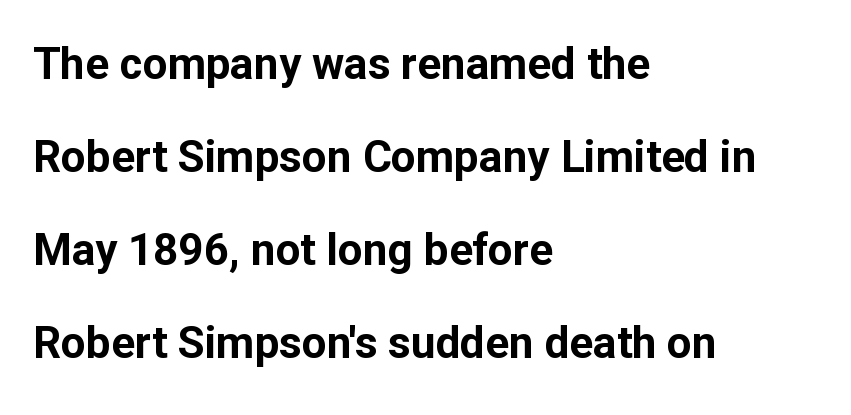
Q: Is the text bold? A: Yes.
Q: Is the text italic (slanted)? A: No, it is upright.
Q: Is the typeface a serif or a sans-serif typeface? A: Sans-serif.
Q: Is the text underlined? A: No.
Q: How is the paragraph aligned? A: Left-aligned.
Q: Is the spacing between letters normal or unusually wide? A: Normal.
Q: Is the spacing between lines tight, normal or loose? A: Loose.
Q: Width (condensed, normal, or wide)? A: Normal.
Q: Stroke contrast? A: Low.
Q: x-height? A: Medium.
Q: Monospaced? A: No.
